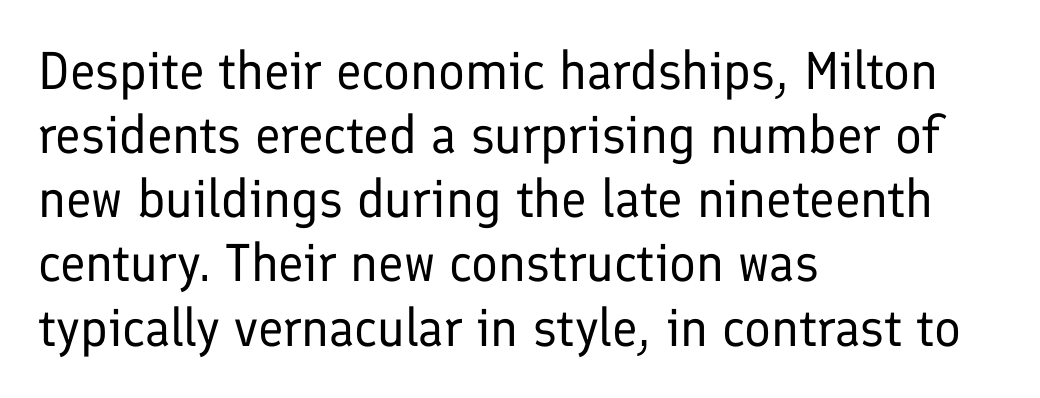
Line starts are locked; line ends wander. Examine the stroke ends and you'll find no serifs. Does extra space separate the letters? No, they use regular spacing. Compared with a typical body face, this is equally light or lighter still. Do the characters align in a grid? No, the font is proportional. Rendered with straight, roman letterforms.
